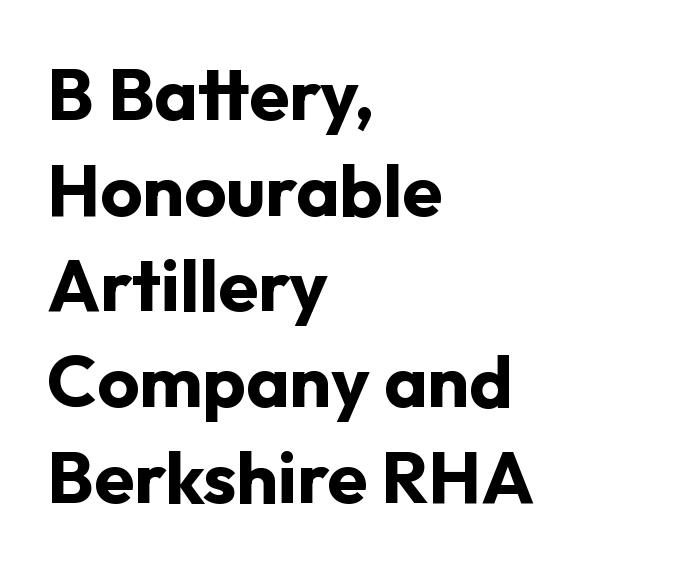
{"serif": "no", "italic": "no", "bold": "yes", "weight": "bold", "width": "normal", "stroke_contrast": "low", "x_height": "medium", "monospaced": "no", "underline": "no", "align": "left", "line_spacing": "normal", "line_spacing_ratio": 1.31, "letter_spacing": "normal", "letter_spacing_em": 0.0, "glyph_px": 73}
